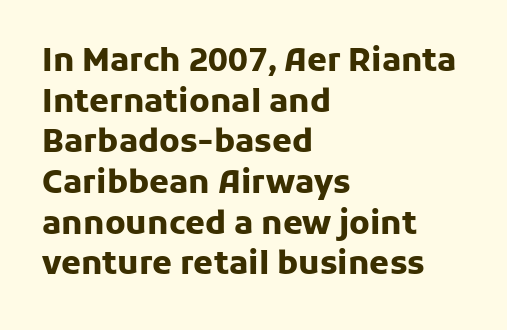
{"serif": "no", "italic": "no", "bold": "yes", "weight": "heavy", "width": "normal", "stroke_contrast": "low", "x_height": "medium", "monospaced": "no", "underline": "no", "align": "left", "line_spacing": "normal", "line_spacing_ratio": 1.27, "letter_spacing": "normal", "letter_spacing_em": 0.0, "glyph_px": 32}
